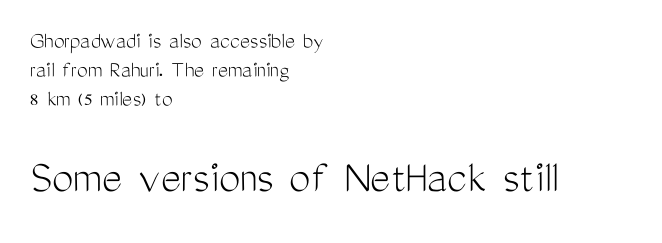
The image shows 48 px light, condensed sans-serif type, upright; set left-aligned, line spacing 1.21x, normal letter spacing, not underlined; the second (bottom) block is 2.0x larger; medium stroke contrast and a medium x-height.
